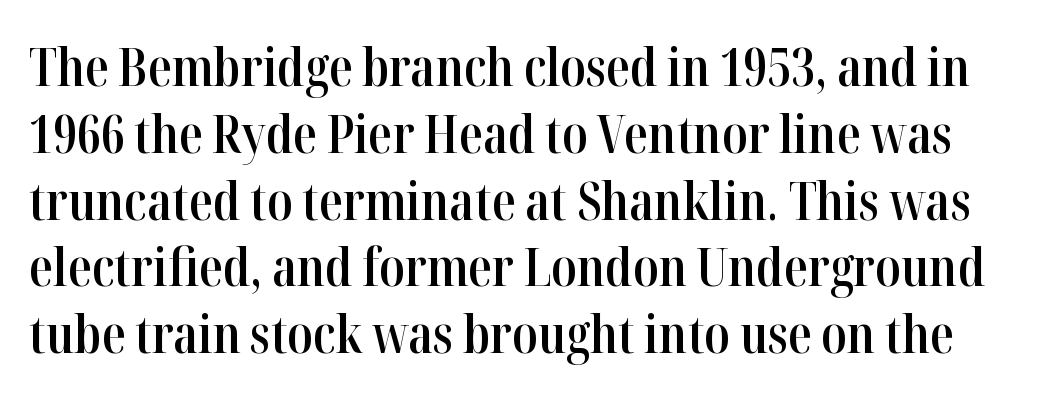
{"serif": "yes", "italic": "no", "bold": "semi", "weight": "semibold", "width": "condensed", "stroke_contrast": "high", "x_height": "medium", "monospaced": "no", "underline": "no", "line_spacing": "normal", "line_spacing_ratio": 1.26, "letter_spacing": "normal", "letter_spacing_em": 0.0, "glyph_px": 53}
